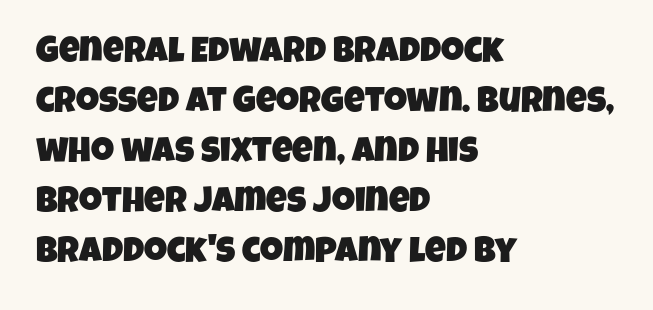
The glyphs in this specimen are sans serif. Anything drawn beneath the words? Only blank space. The letterforms sit shoulder to shoulder at normal distance. Caption: multi-line text, flush left, ragged right. Think of a printed novel: that variable character pitch is what you see here. If you measured baseline to baseline, you'd find a middling distance.
